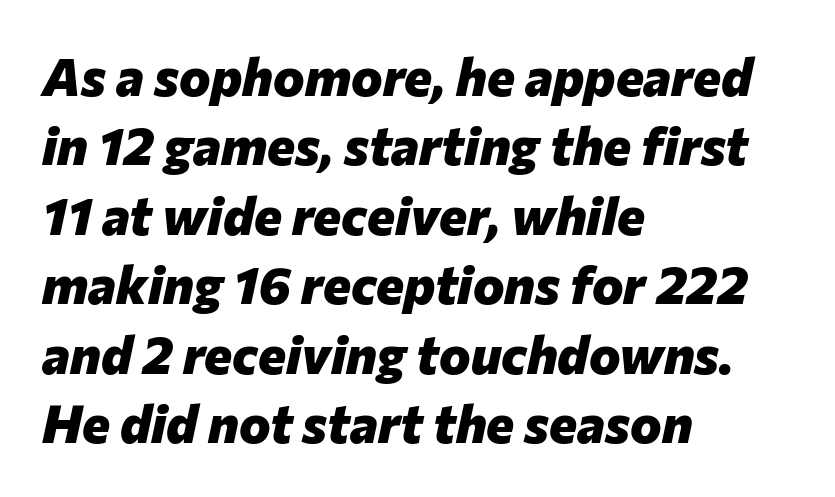
The whole block is typeset with a tilt. I'd describe the lettering as bold — thick and assertive. The space directly below the letters is spotless. Does the leading feel generous? No, just average.
